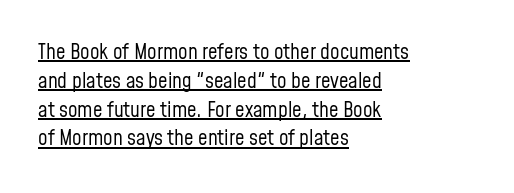
The image shows 21 px text type, upright; set left-aligned, normal line spacing (1.37x), normal letter spacing, underlined.
